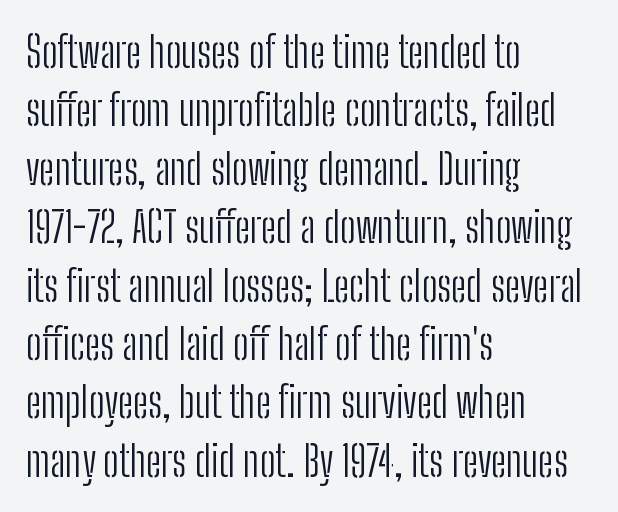
{"serif": "no", "italic": "no", "bold": "no", "weight": "light", "width": "condensed", "stroke_contrast": "low", "x_height": "medium", "monospaced": "no", "underline": "no", "align": "left", "line_spacing": "normal", "line_spacing_ratio": 1.39, "letter_spacing": "normal", "letter_spacing_em": 0.0, "glyph_px": 42}
